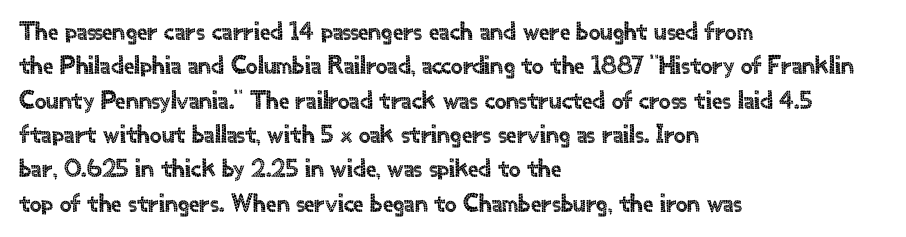
Q: Is the text italic (slanted)? A: No, it is upright.
Q: Is the text underlined? A: No.
Q: How is the paragraph aligned? A: Left-aligned.
Q: Is the spacing between letters normal or unusually wide? A: Normal.
Q: Is the spacing between lines tight, normal or loose? A: Normal.
